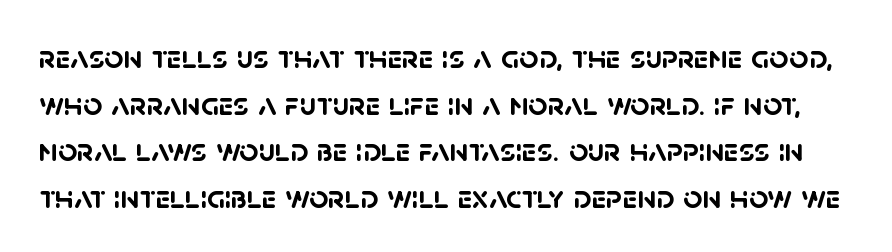
What weight is shown? A full bold with thick strokes. This sample has the flowing, uneven cadence of proportional lettering. The foot of each line stays bare and open. In terms of letterspacing, this is plain default setting.
